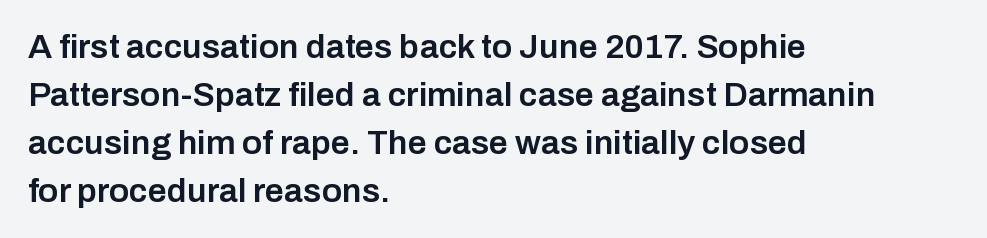
Bold? Not quite — semibold, heavier than regular but stopping short. Regular leading. Type style note: lacks serifs. One-word summary of the alignment: left. Think of a printed novel: that variable character pitch is what you see here. Decoration check: the copy has no underline.
